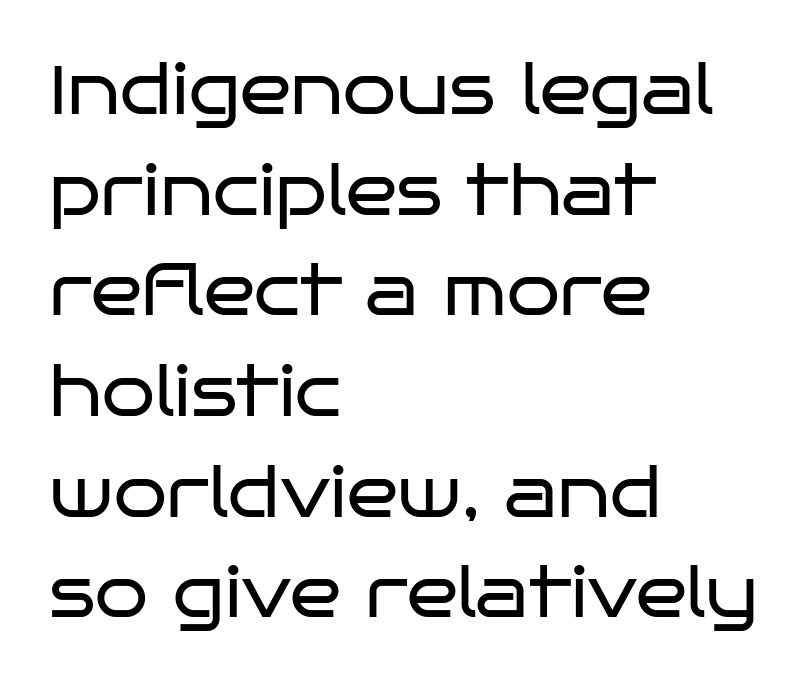
Q: Is the text bold? A: No.
Q: Is the text italic (slanted)? A: No, it is upright.
Q: Is the typeface a serif or a sans-serif typeface? A: Sans-serif.
Q: Is the text underlined? A: No.
Q: How is the paragraph aligned? A: Left-aligned.
Q: Is the spacing between letters normal or unusually wide? A: Normal.
Q: Is the spacing between lines tight, normal or loose? A: Normal.
Q: Width (condensed, normal, or wide)? A: Wide.
Q: Stroke contrast? A: Low.
Q: x-height? A: Large.
Q: Monospaced? A: No.
